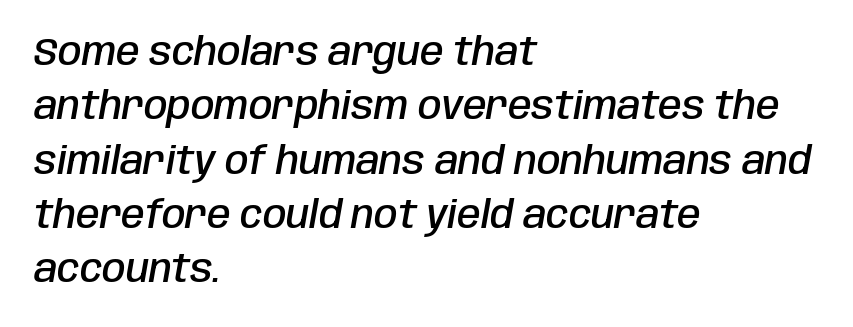
The image shows 38 px semibold, condensed type, italic (leaning right); set left-aligned, normal line spacing (1.43x), normal letter spacing, not underlined; low stroke contrast and a large x-height.
